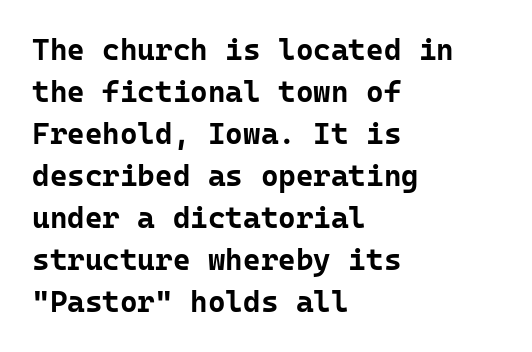
{"serif": "no", "italic": "no", "bold": "yes", "weight": "bold", "width": "normal", "stroke_contrast": "low", "x_height": "medium", "monospaced": "yes", "underline": "no", "align": "left", "line_spacing": "normal", "line_spacing_ratio": 1.4, "letter_spacing": "normal", "letter_spacing_em": 0.0, "glyph_px": 30}
